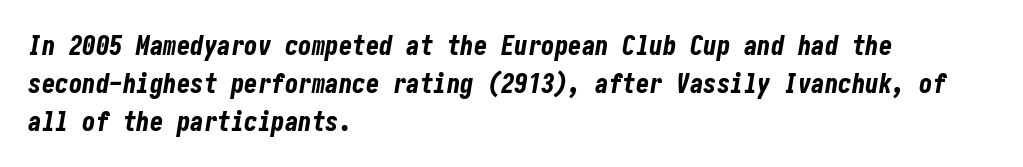
Typeset ragged right — the left edge is the straight one. Honestly, the letter spacing is just normal — you wouldn't notice it. Vertically, the passage feels balanced, rows spaced as you'd expect. The words here are not underlined. The rendering applies a slant to the glyphs.
